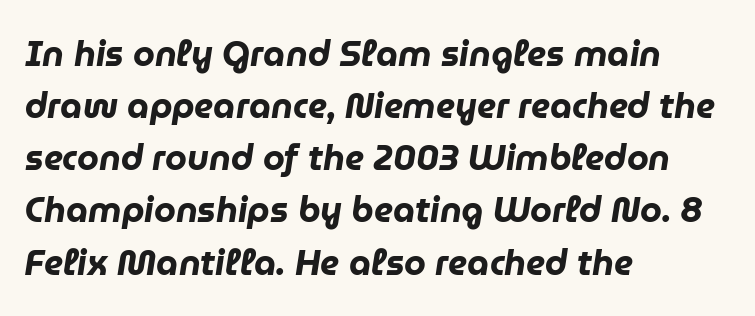
{"italic": "yes", "lean": "right", "slant_degrees": 9, "bold": "yes", "weight": "heavy", "width": "normal", "stroke_contrast": "low", "x_height": "medium", "monospaced": "no", "underline": "no", "align": "left", "line_spacing": "normal", "line_spacing_ratio": 1.49, "letter_spacing": "normal", "letter_spacing_em": 0.0, "glyph_px": 35}
